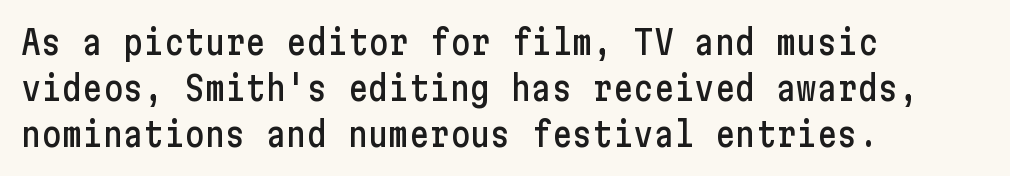
The paragraph shown leans on its left margin. Tracking here is standard; glyphs follow each other at the usual distance. Ordinary non-slanted type is in use. The letters carry no serifs — their stems end cleanly without finishing strokes. Words float on clear page, feet unadorned. Vertical spacing — default.
